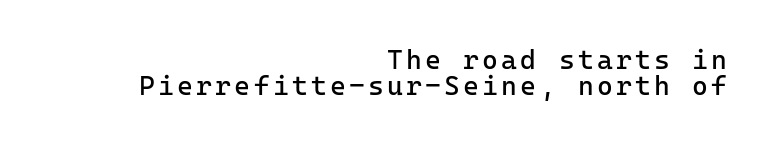
{"italic": "no", "bold": "no", "underline": "no", "align": "right", "line_spacing": "tight", "line_spacing_ratio": 0.97, "glyph_px": 27}
